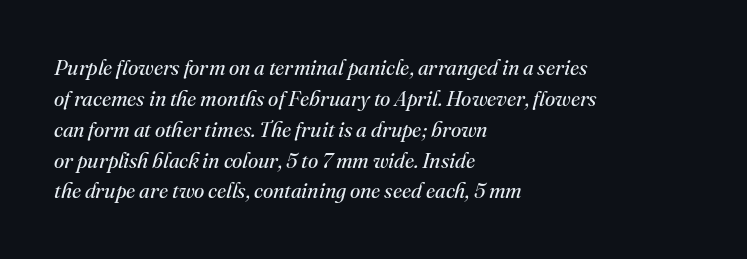
The image shows 21 px text type, italic (leaning right); set left-aligned, normal line spacing (1.47x), normal letter spacing, not underlined.
